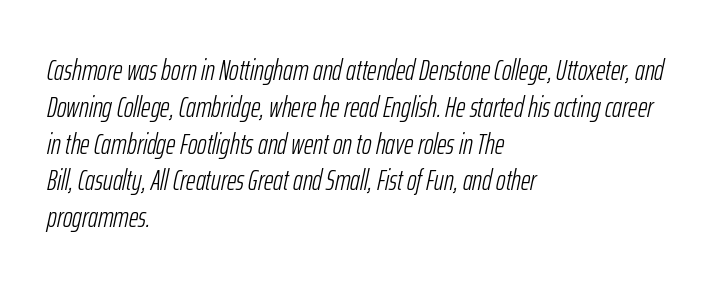
These lines are rendered in a variable-pitch font. Normally led — the rows are evenly, conventionally spaced. Any mark beneath the type? The region is blank. This rendering leaves character spacing at its baseline value. The typesetting does not lean heavy: it is not bold.
